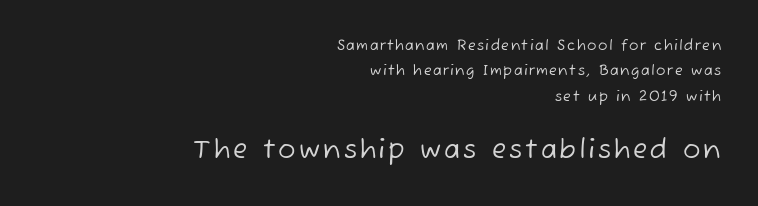
Q: Is the text bold? A: No.
Q: Is the text underlined? A: No.
Q: How is the paragraph aligned? A: Right-aligned.
Q: Which block of text is set in a larger size, the first (top) or the second (bottom)? A: The second (bottom) one.
